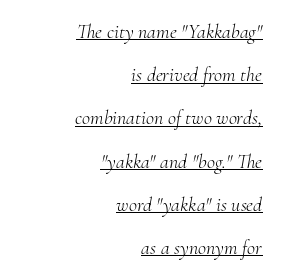
{"italic": "yes", "lean": "right", "slant_degrees": 10, "bold": "no", "underline": "yes", "align": "right", "line_spacing": "loose", "line_spacing_ratio": 2.16, "letter_spacing": "normal", "letter_spacing_em": 0.0, "glyph_px": 20}
